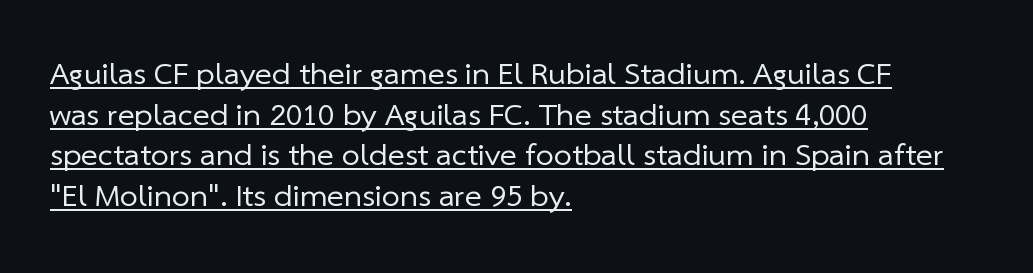
{"serif": "no", "bold": "no", "weight": "regular", "width": "normal", "stroke_contrast": "low", "x_height": "medium", "monospaced": "no", "underline": "yes", "align": "left", "line_spacing": "normal", "line_spacing_ratio": 1.27, "letter_spacing": "normal", "letter_spacing_em": 0.0, "glyph_px": 32}
